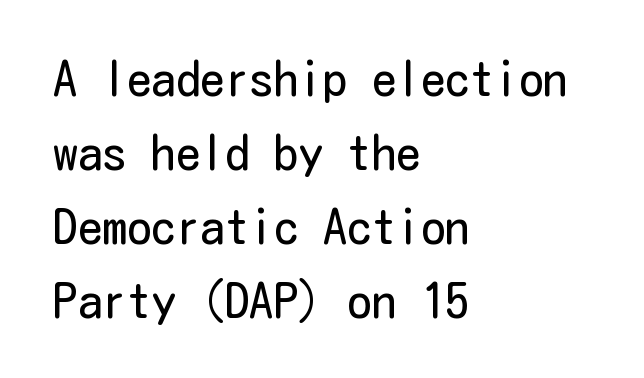
Q: Is the text bold? A: No.
Q: Is the text italic (slanted)? A: No, it is upright.
Q: Is the typeface a serif or a sans-serif typeface? A: Sans-serif.
Q: Is the text underlined? A: No.
Q: How is the paragraph aligned? A: Left-aligned.
Q: Is the spacing between letters normal or unusually wide? A: Normal.
Q: Is the spacing between lines tight, normal or loose? A: Normal.
Q: Width (condensed, normal, or wide)? A: Condensed.
Q: Stroke contrast? A: Low.
Q: x-height? A: Medium.
